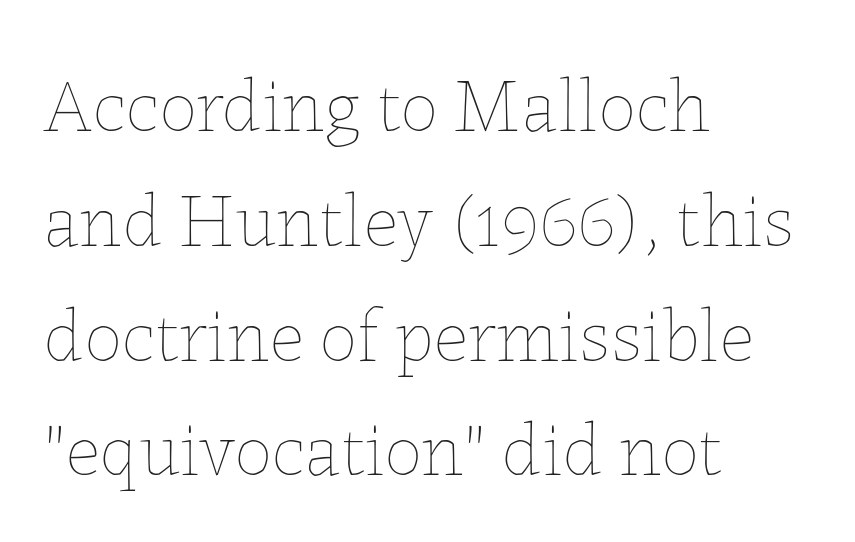
Each line starts at the same left margin while the right side varies. Between one letter and the next there's only the usual sliver of space. This is not heavy type; no bold has been used. The letters advance in unequal steps, a hallmark of proportional type.
